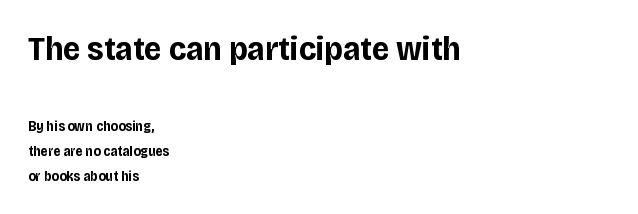
The image shows 34 px bold sans-serif type, upright; set left-aligned, line spacing 1.81x, normal letter spacing, not underlined; the first (top) block is 2.43x larger; low stroke contrast and a large x-height.
